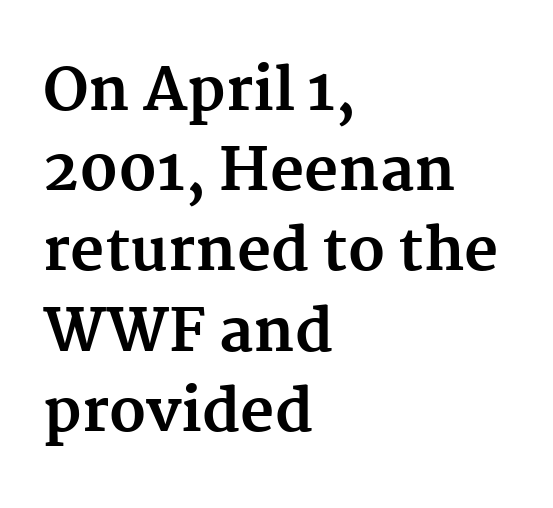
Q: Is the text bold? A: Yes.
Q: Is the text italic (slanted)? A: No, it is upright.
Q: Is the typeface a serif or a sans-serif typeface? A: Serif.
Q: Is the text underlined? A: No.
Q: How is the paragraph aligned? A: Left-aligned.
Q: Is the spacing between letters normal or unusually wide? A: Normal.
Q: Is the spacing between lines tight, normal or loose? A: Normal.
Q: Width (condensed, normal, or wide)? A: Normal.
Q: Stroke contrast? A: Medium.
Q: x-height? A: Medium.
Q: Monospaced? A: No.
